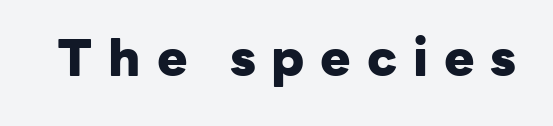
{"serif": "no", "italic": "no", "bold": "yes", "weight": "heavy", "width": "normal", "stroke_contrast": "low", "x_height": "medium", "monospaced": "no", "underline": "no", "letter_spacing": "wide", "letter_spacing_em": 0.31, "glyph_px": 51}
